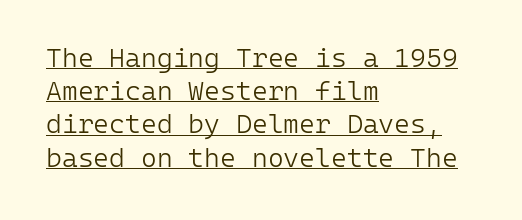
The image shows 27 px text type, upright; set left-aligned, line spacing 1.23x, normal letter spacing, underlined.
